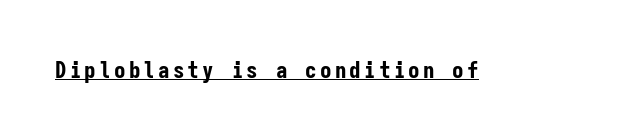
These characters rest on top of a visible drawn line. Caption: bold face, heavy strokes. No italicization has been applied; the sample stays upright.
